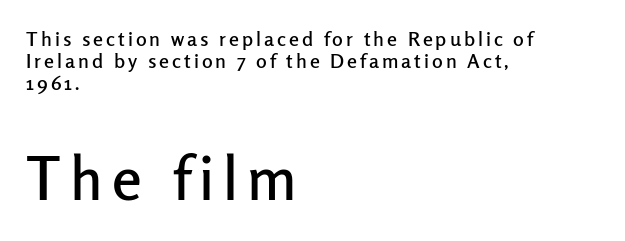
The specimen omits any rule beneath the text block's lines. Where is the straight margin? On the left. The passage shown is typed in a proportional face where columns would drift. Characters remain perfectly vertical along every line.
